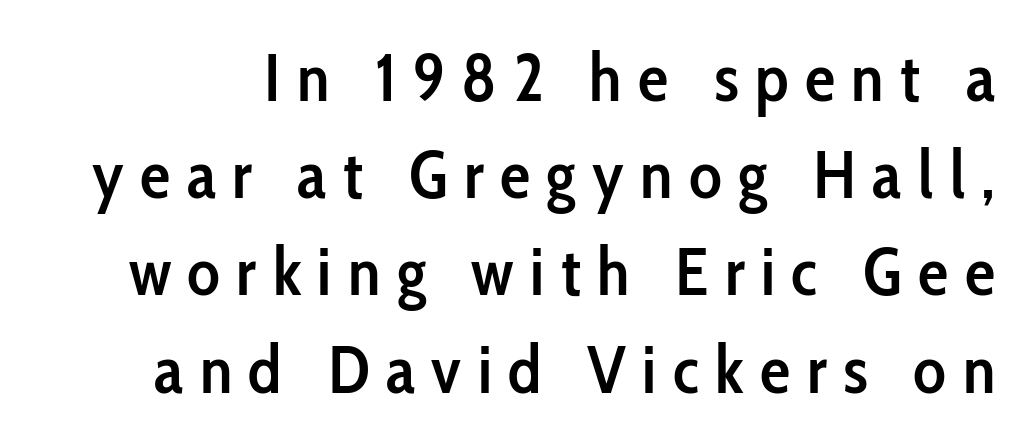
These lines are composed in type without serifs. Only glyphs here, with clear space below each row. Glyph-to-glyph distance is far greater than everyday printed text. Typesetter's note: demi weight, one step under bold.
